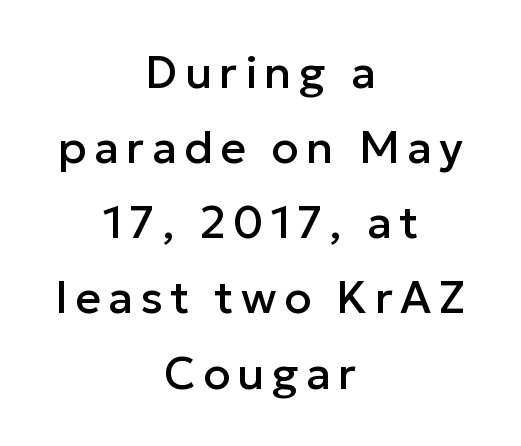
{"serif": "no", "italic": "no", "width": "normal", "stroke_contrast": "low", "x_height": "medium", "monospaced": "no", "underline": "no", "align": "center", "line_spacing": "normal", "line_spacing_ratio": 1.67, "glyph_px": 45}
